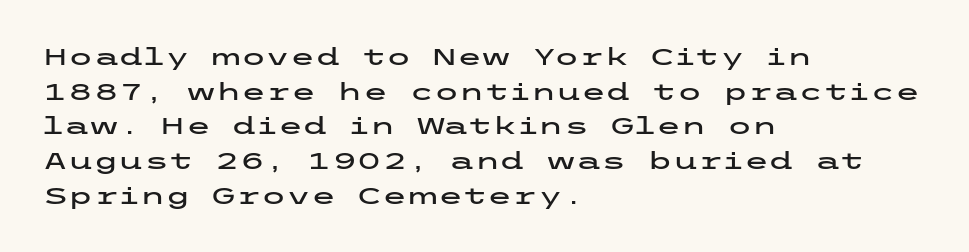
Q: Is the text italic (slanted)? A: No, it is upright.
Q: Is the text underlined? A: No.
Q: How is the paragraph aligned? A: Left-aligned.
Q: Is the spacing between letters normal or unusually wide? A: Normal.
Q: Is the spacing between lines tight, normal or loose? A: Normal.
